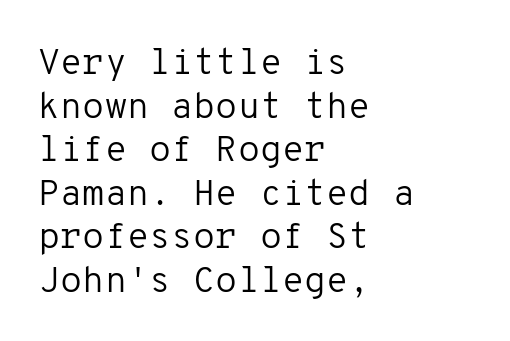
Q: Is the text bold? A: No.
Q: Is the text italic (slanted)? A: No, it is upright.
Q: Is the typeface a serif or a sans-serif typeface? A: Sans-serif.
Q: Is the text underlined? A: No.
Q: How is the paragraph aligned? A: Left-aligned.
Q: Is the spacing between letters normal or unusually wide? A: Normal.
Q: Width (condensed, normal, or wide)? A: Normal.
Q: Stroke contrast? A: Low.
Q: x-height? A: Medium.
Q: Monospaced? A: Yes.
